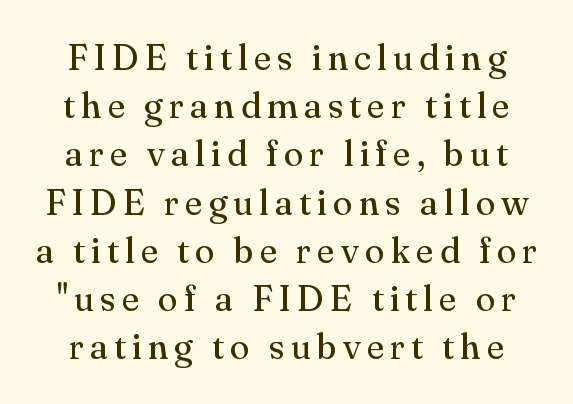
The image shows 36 px regular-weight serif type, upright; set normal line spacing (1.34x), not underlined; medium stroke contrast and a small x-height.
